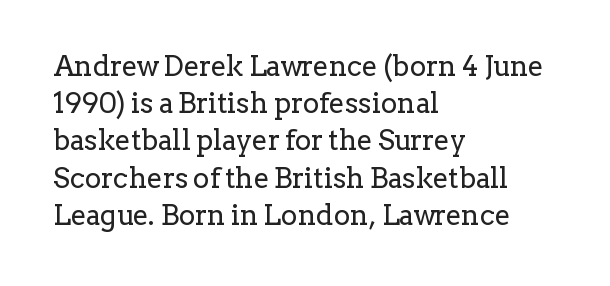
Q: Is the text bold? A: No.
Q: Is the text italic (slanted)? A: No, it is upright.
Q: Is the typeface a serif or a sans-serif typeface? A: Serif.
Q: Is the text underlined? A: No.
Q: How is the paragraph aligned? A: Left-aligned.
Q: Is the spacing between letters normal or unusually wide? A: Normal.
Q: Is the spacing between lines tight, normal or loose? A: Normal.
Q: Width (condensed, normal, or wide)? A: Normal.
Q: Stroke contrast? A: Low.
Q: x-height? A: Medium.
Q: Monospaced? A: No.
